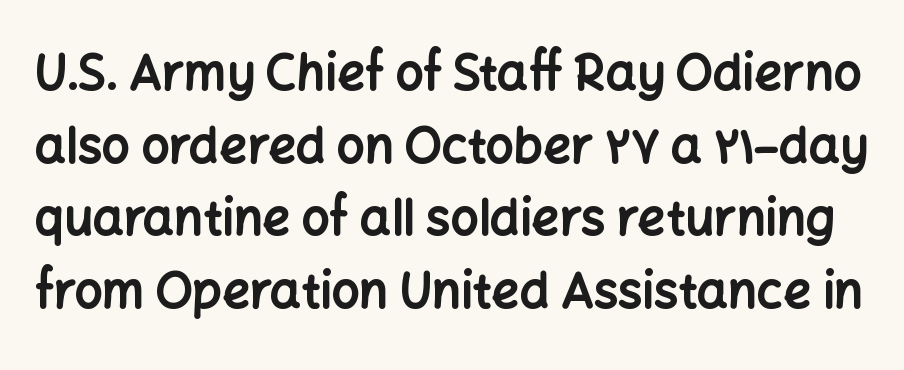
The image shows 49 px bold sans-serif type, upright; set normal line spacing (1.48x), normal letter spacing, not underlined; low stroke contrast and a medium x-height.
